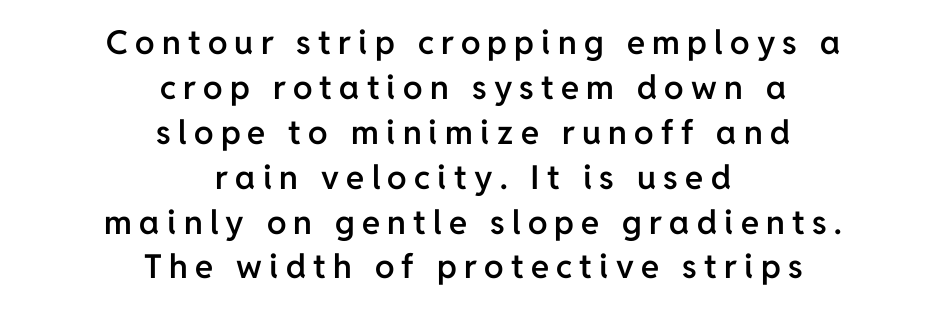
{"serif": "no", "italic": "no", "bold": "semi", "weight": "semibold", "width": "normal", "stroke_contrast": "low", "x_height": "medium", "monospaced": "no", "underline": "no", "align": "center", "line_spacing": "normal", "line_spacing_ratio": 1.36, "letter_spacing": "wide", "letter_spacing_em": 0.22, "glyph_px": 33}
